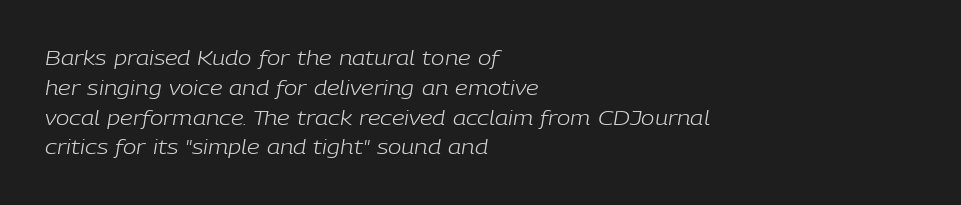
The image shows 20 px text type, italic (leaning right); set left-aligned, normal line spacing (1.49x), normal letter spacing, not underlined.
